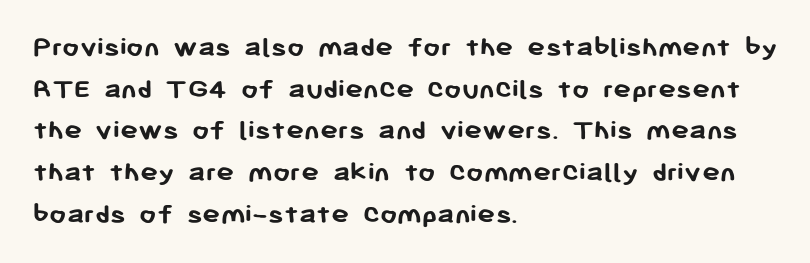
{"serif": "no", "italic": "no", "bold": "yes", "weight": "semibold", "width": "normal", "stroke_contrast": "low", "x_height": "medium", "monospaced": "no", "underline": "no", "align": "left", "line_spacing": "normal", "line_spacing_ratio": 1.39, "letter_spacing": "normal", "letter_spacing_em": 0.0, "glyph_px": 30}
